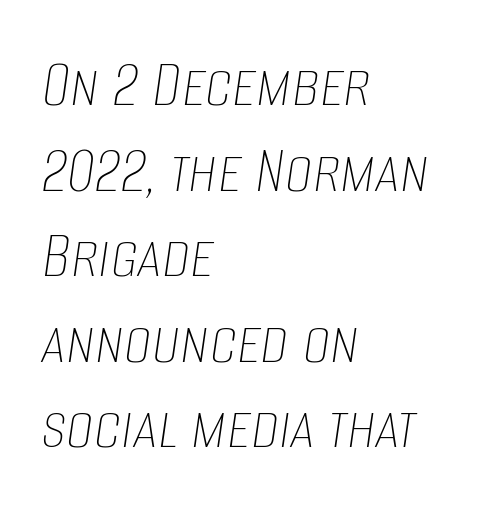
Q: Is the text bold? A: No.
Q: Is the text italic (slanted)? A: Yes, it leans right by about 8 degrees.
Q: Is the text underlined? A: No.
Q: How is the paragraph aligned? A: Left-aligned.
Q: Is the spacing between letters normal or unusually wide? A: Normal.
Q: Width (condensed, normal, or wide)? A: Condensed.
Q: Stroke contrast? A: Low.
Q: x-height? A: Large.
Q: Monospaced? A: No.
